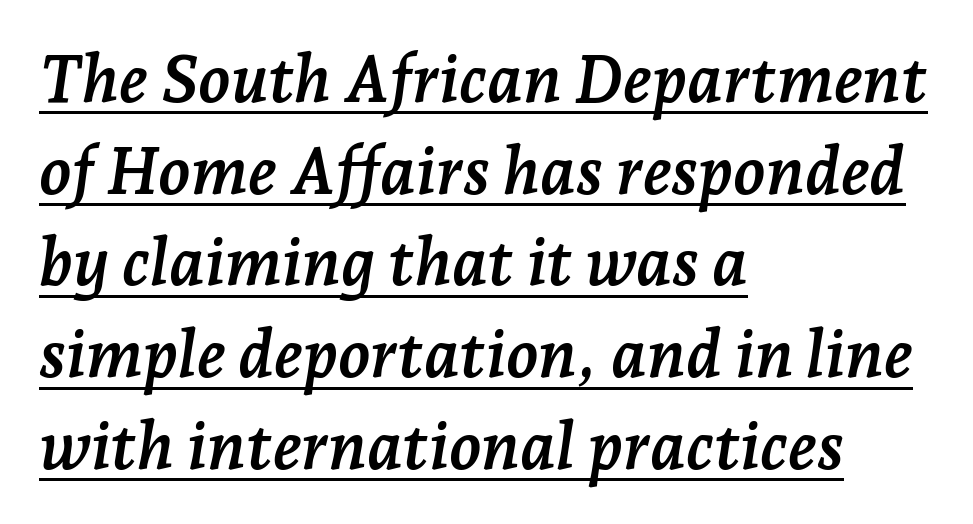
The image shows 66 px semibold serif type, italic (leaning right); set left-aligned, normal line spacing (1.39x), normal letter spacing, underlined; low stroke contrast and a medium x-height.
